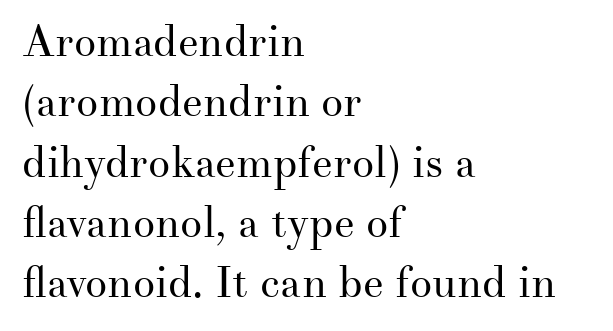
Q: Is the text bold? A: No.
Q: Is the text italic (slanted)? A: No, it is upright.
Q: Is the typeface a serif or a sans-serif typeface? A: Serif.
Q: Is the text underlined? A: No.
Q: How is the paragraph aligned? A: Left-aligned.
Q: Is the spacing between letters normal or unusually wide? A: Normal.
Q: Is the spacing between lines tight, normal or loose? A: Normal.
Q: Width (condensed, normal, or wide)? A: Normal.
Q: Stroke contrast? A: Medium.
Q: x-height? A: Small.
Q: Monospaced? A: No.
